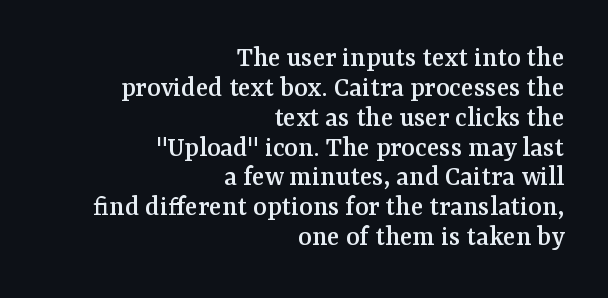
Look at the tracking — it's just the regular setting, nothing added. Note the varied advance widths — an 'i' is clearly narrower than an 'm'. The leading is snug, giving the passage a crowded texture. A serif font was chosen for this passage. Has an underline been added? It has not.
